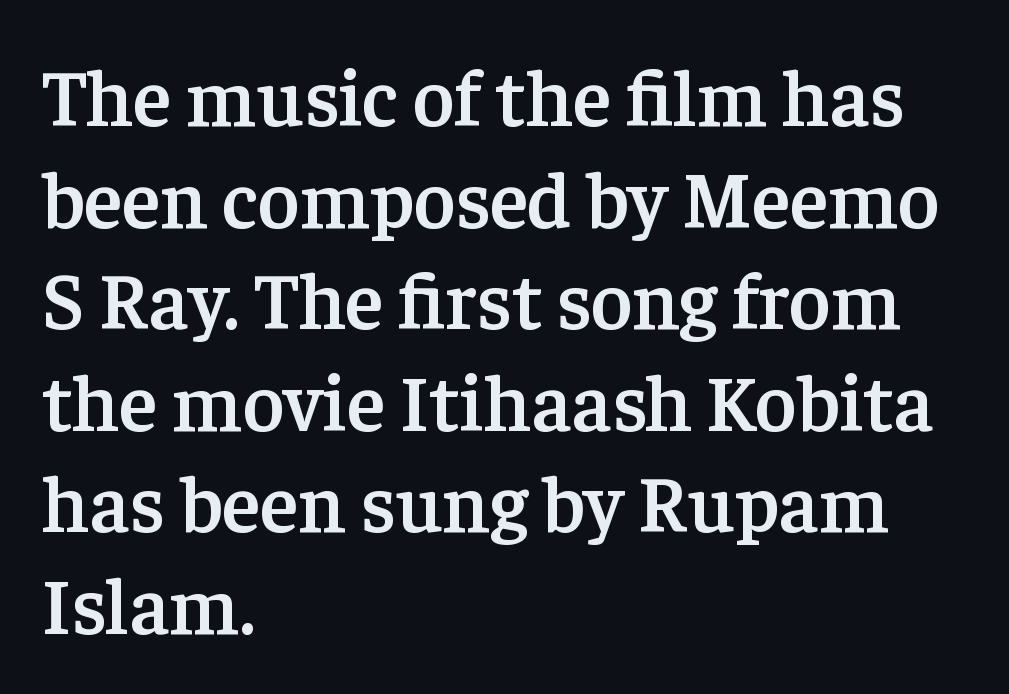
Q: Is the text bold? A: Semi-bold.
Q: Is the text italic (slanted)? A: No, it is upright.
Q: Is the typeface a serif or a sans-serif typeface? A: Serif.
Q: Is the text underlined? A: No.
Q: How is the paragraph aligned? A: Left-aligned.
Q: Is the spacing between letters normal or unusually wide? A: Normal.
Q: Is the spacing between lines tight, normal or loose? A: Normal.
Q: Width (condensed, normal, or wide)? A: Normal.
Q: Stroke contrast? A: Low.
Q: x-height? A: Medium.
Q: Monospaced? A: No.
